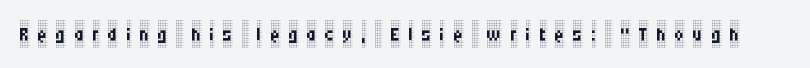
The cut favours lightness, reaching ordinary text weight at its darkest. It's the straight-up-and-down kind of type. There is plenty of visible air inserted between adjacent glyphs. Anything drawn beneath the words? Only blank space.
